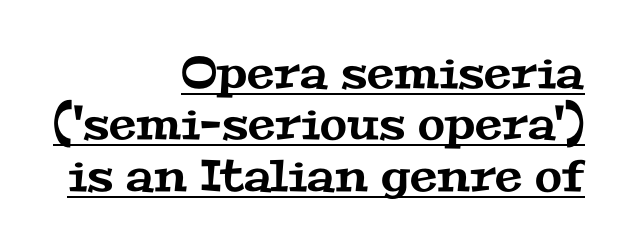
The image shows 44 px wide serif type; set right-aligned, line spacing 1.17x, normal letter spacing, underlined; medium stroke contrast and a medium x-height.
